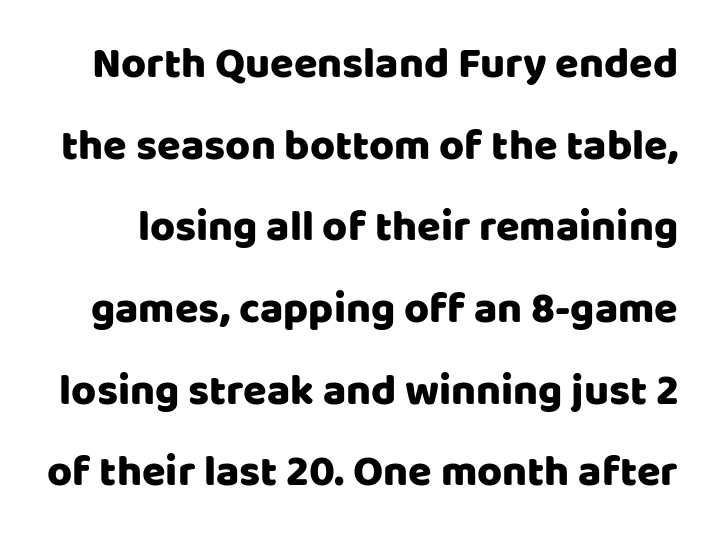
Each new line begins a long way beneath the previous one. Nothing unusual about the tracking: characters are spaced as the font intends. The rendering uses natural spacing where letterforms have individual widths. This is sans-serif lettering, the kind often seen on screens and signage. This rendering features lettering with no underline. Characters remain perfectly vertical along every line.
